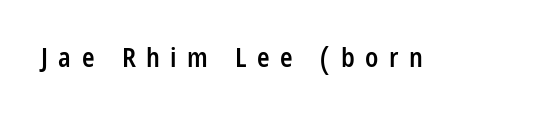
{"italic": "no", "bold": "semi", "underline": "no", "letter_spacing": "wide", "letter_spacing_em": 0.4, "glyph_px": 26}
